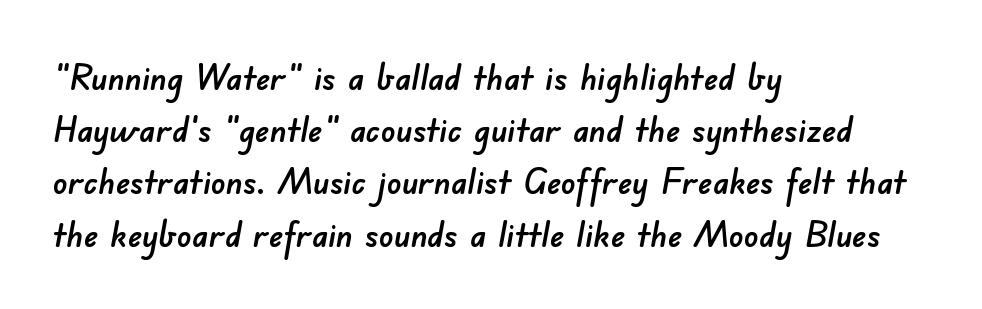
The area under the type is left untouched. Left-aligned paragraph, ragged on the right. A typesetter would call this zero additional tracking. Do the characters align in a grid? No, the font is proportional. Nothing sits at the stroke ends, so this counts as sans-serif.
